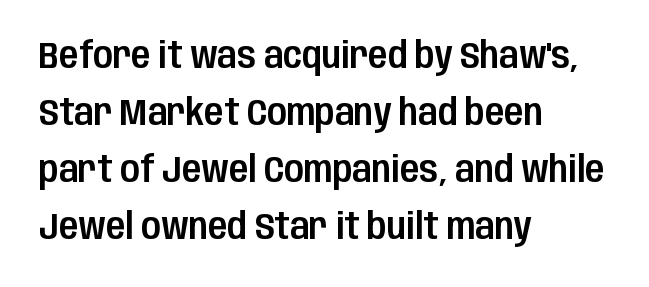
Q: Is the text italic (slanted)? A: No, it is upright.
Q: Is the typeface a serif or a sans-serif typeface? A: Sans-serif.
Q: Is the text underlined? A: No.
Q: How is the paragraph aligned? A: Left-aligned.
Q: Is the spacing between letters normal or unusually wide? A: Normal.
Q: Is the spacing between lines tight, normal or loose? A: Normal.
Q: Width (condensed, normal, or wide)? A: Condensed.
Q: Stroke contrast? A: Low.
Q: x-height? A: Large.
Q: Monospaced? A: No.
